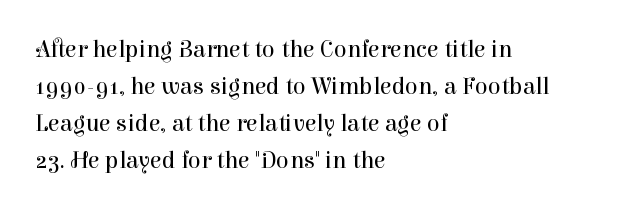
Vertical strokes here are truly vertical. Every row of glyphs begins at an identical x-position on the left. Between one letter and the next there's only the usual sliver of space. Only glyphs here, with clear space below each row.
